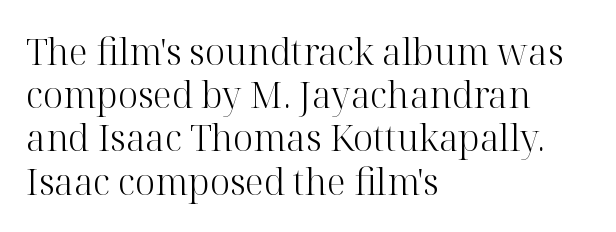
The image shows 36 px light serif type, upright; set left-aligned, line spacing 1.2x, normal letter spacing, not underlined; high stroke contrast and a medium x-height.
